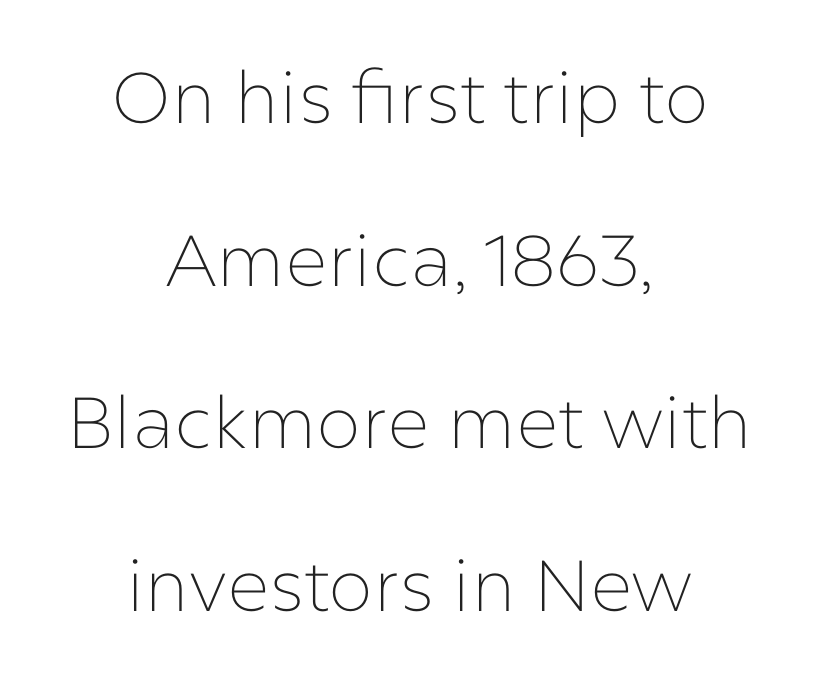
The rendering positions every line midway between the sides. The zone under the glyphs is completely vacant. The typography opts for an upright posture over an oblique one. Characters follow at the spacing the type designer built in. On a weight scale, this lands at 450 or below. Airy leading.
